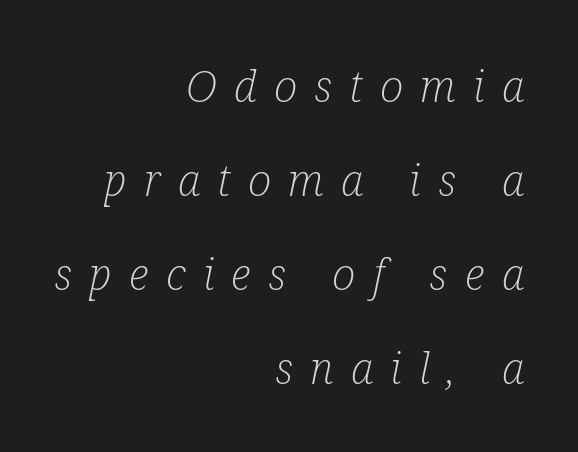
Q: Is the text bold? A: No.
Q: Is the text italic (slanted)? A: Yes, it leans right by about 12 degrees.
Q: Is the typeface a serif or a sans-serif typeface? A: Serif.
Q: Is the text underlined? A: No.
Q: How is the paragraph aligned? A: Right-aligned.
Q: Is the spacing between letters normal or unusually wide? A: Unusually wide.
Q: Is the spacing between lines tight, normal or loose? A: Loose.
Q: Width (condensed, normal, or wide)? A: Condensed.
Q: Stroke contrast? A: Low.
Q: x-height? A: Medium.
Q: Monospaced? A: No.
